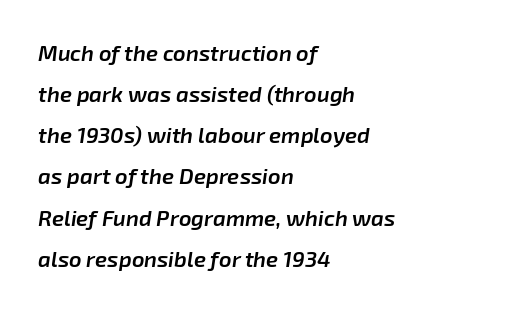
The image shows 22 px text type, italic (leaning right); set left-aligned, line spacing 1.87x, normal letter spacing, not underlined.
